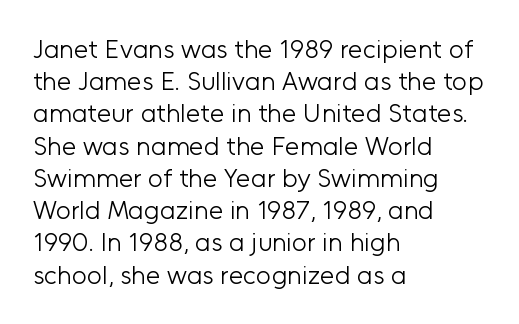
{"italic": "no", "bold": "no", "underline": "no", "align": "left", "line_spacing_ratio": 1.24, "letter_spacing": "normal", "letter_spacing_em": 0.0, "glyph_px": 26}
